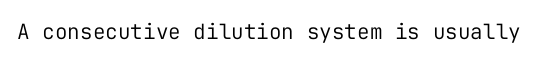
Q: Is the text bold? A: No.
Q: Is the text italic (slanted)? A: No, it is upright.
Q: Is the text underlined? A: No.
Q: Is the spacing between letters normal or unusually wide? A: Normal.
